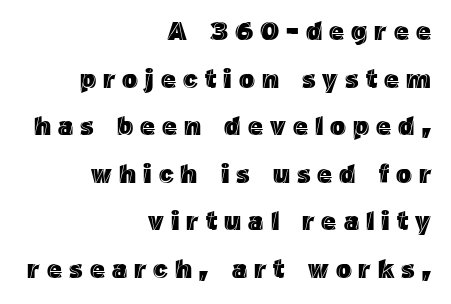
Q: Is the text italic (slanted)? A: No, it is upright.
Q: Is the text underlined? A: No.
Q: How is the paragraph aligned? A: Right-aligned.
Q: Is the spacing between letters normal or unusually wide? A: Unusually wide.
